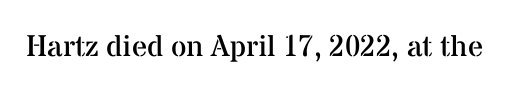
Q: Is the text bold? A: No.
Q: Is the text italic (slanted)? A: No, it is upright.
Q: Is the typeface a serif or a sans-serif typeface? A: Serif.
Q: Is the text underlined? A: No.
Q: Is the spacing between letters normal or unusually wide? A: Normal.
Q: Width (condensed, normal, or wide)? A: Normal.
Q: Stroke contrast? A: Medium.
Q: x-height? A: Medium.
Q: Monospaced? A: No.
